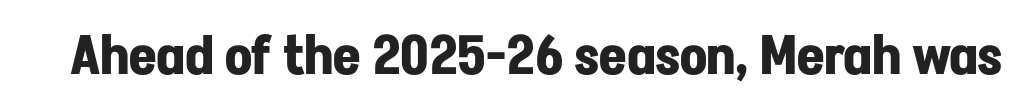
Q: Is the text bold? A: Yes.
Q: Is the text italic (slanted)? A: No, it is upright.
Q: Is the typeface a serif or a sans-serif typeface? A: Sans-serif.
Q: Is the text underlined? A: No.
Q: Is the spacing between letters normal or unusually wide? A: Normal.
Q: Width (condensed, normal, or wide)? A: Normal.
Q: Stroke contrast? A: Low.
Q: x-height? A: Medium.
Q: Monospaced? A: No.
